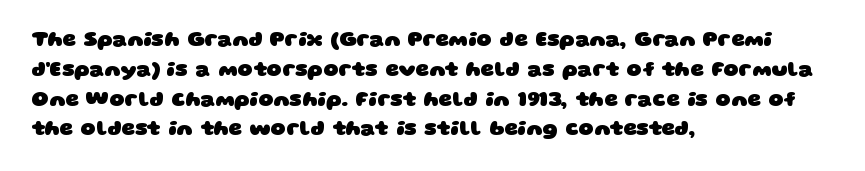
{"bold": "yes", "underline": "no", "align": "left", "line_spacing": "normal", "line_spacing_ratio": 1.42, "letter_spacing": "normal", "letter_spacing_em": 0.0, "glyph_px": 21}
